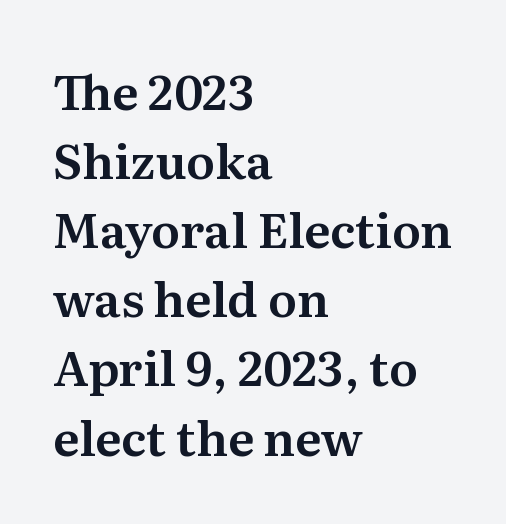
{"serif": "yes", "italic": "no", "width": "normal", "stroke_contrast": "medium", "x_height": "medium", "monospaced": "no", "underline": "no", "align": "left", "line_spacing": "normal", "line_spacing_ratio": 1.44, "letter_spacing": "normal", "letter_spacing_em": 0.0, "glyph_px": 48}
